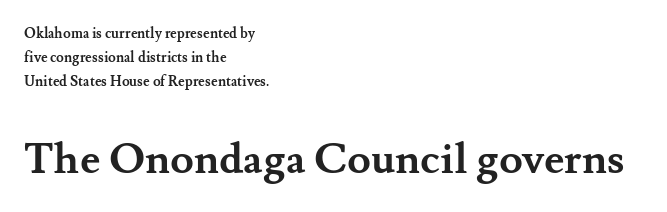
Q: Is the text bold? A: Yes.
Q: Is the text italic (slanted)? A: No, it is upright.
Q: Is the typeface a serif or a sans-serif typeface? A: Serif.
Q: Is the text underlined? A: No.
Q: How is the paragraph aligned? A: Left-aligned.
Q: Is the spacing between letters normal or unusually wide? A: Normal.
Q: Which block of text is set in a larger size, the first (top) or the second (bottom)? A: The second (bottom) one.
Q: Width (condensed, normal, or wide)? A: Normal.
Q: Stroke contrast? A: Medium.
Q: x-height? A: Small.
Q: Monospaced? A: No.
